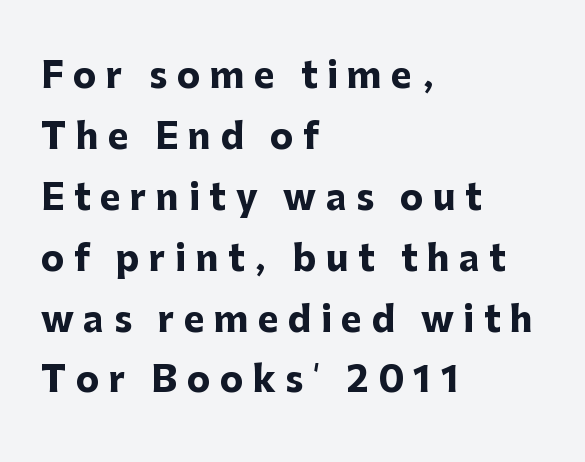
The letters stand upright; this is a roman face. Serifs: no, the terminals of the letterforms are clean. The face used here is proportionally spaced, like ordinary book or web type. The gaps between neighbouring characters are conspicuously large. This rendering features lettering with no underline. Summary of weight: heavy, a full bold.
